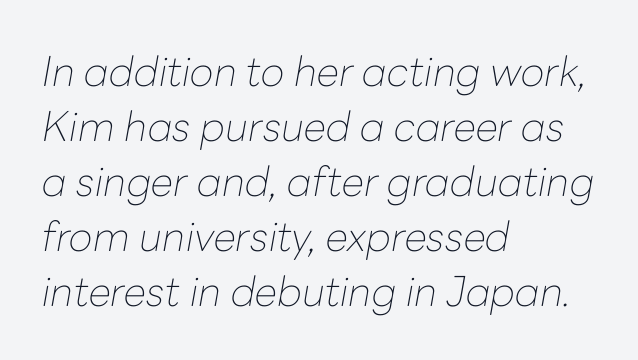
Q: Is the text bold? A: No.
Q: Is the text italic (slanted)? A: Yes, it leans right by about 10 degrees.
Q: Is the text underlined? A: No.
Q: How is the paragraph aligned? A: Left-aligned.
Q: Is the spacing between letters normal or unusually wide? A: Normal.
Q: Is the spacing between lines tight, normal or loose? A: Normal.
Q: Width (condensed, normal, or wide)? A: Normal.
Q: Stroke contrast? A: Low.
Q: x-height? A: Medium.
Q: Monospaced? A: No.
